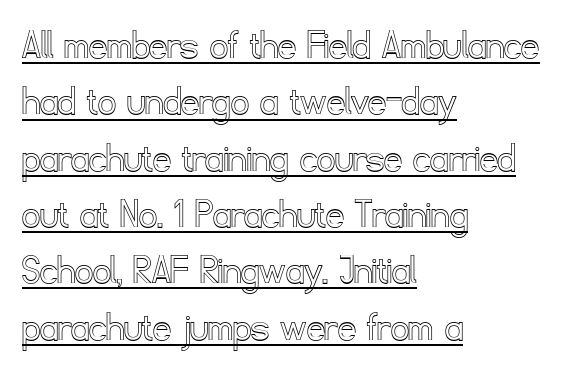
{"italic": "no", "width": "normal", "x_height": "small", "monospaced": "no", "underline": "yes", "align": "left", "line_spacing": "normal", "line_spacing_ratio": 1.28, "letter_spacing": "normal", "letter_spacing_em": 0.0, "glyph_px": 44}
